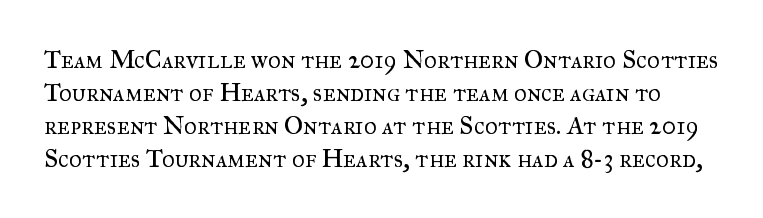
The image shows 25 px text type, upright; set normal line spacing (1.32x), normal letter spacing, not underlined.
